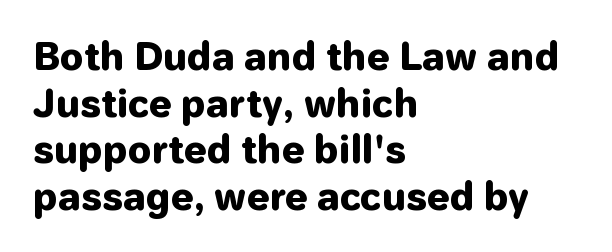
Set as a true bold cut, around the 700 mark. Quick note: interline space is typical. The characters display no serif detailing; their extremities are plain. Compared with a centered layout, this one pins lines to the left instead. The tracking reads as untouched default to a designer's eye. Rule under the text: the space is simply empty.
